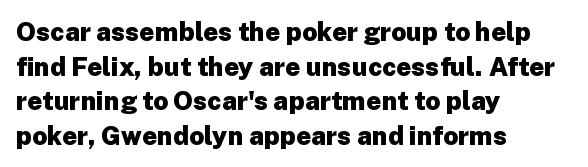
The image shows 26 px bold type, upright; set left-aligned, normal line spacing (1.33x), normal letter spacing, not underlined.
